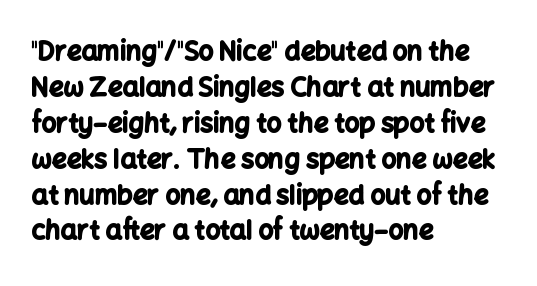
{"italic": "no", "bold": "yes", "underline": "no", "align": "left", "line_spacing": "normal", "line_spacing_ratio": 1.38, "letter_spacing": "normal", "letter_spacing_em": 0.0, "glyph_px": 26}
